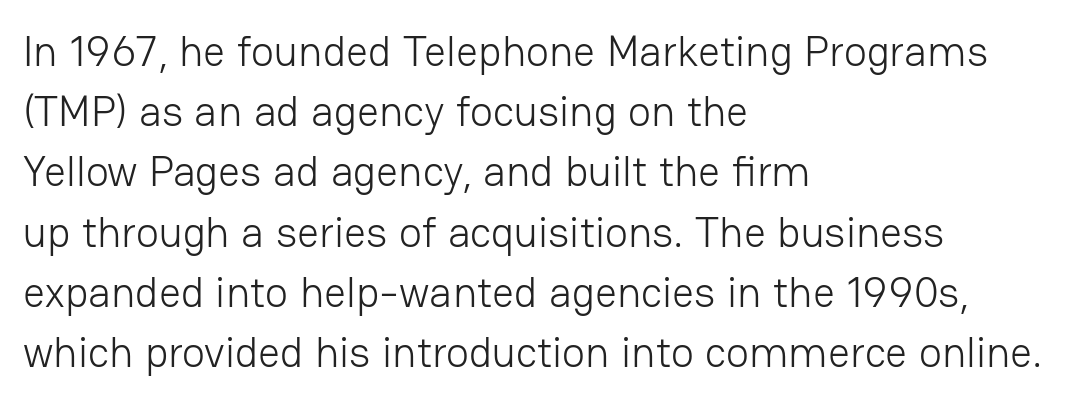
The image shows 43 px light sans-serif type, upright; set left-aligned, normal line spacing (1.4x), normal letter spacing, not underlined; low stroke contrast and a medium x-height.
